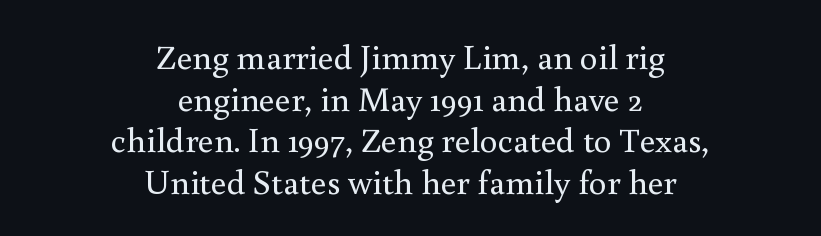
The image shows 35 px regular-weight serif type, upright; set centered, line spacing 1.19x, normal letter spacing, not underlined; medium stroke contrast and a small x-height.
